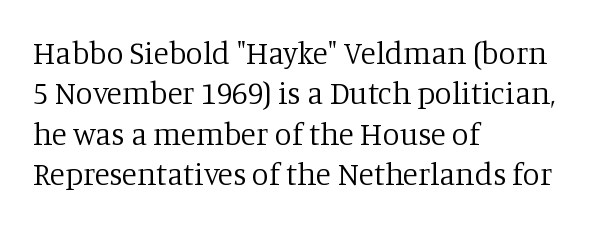
This block has exactly the height ordinary leading produces. Weight class: somewhere from thin through regular. This sample uses an upright cut, with every glyph sitting square on the baseline. Clear beneath every line of the passage. Note the varied advance widths — an 'i' is clearly narrower than an 'm'.
